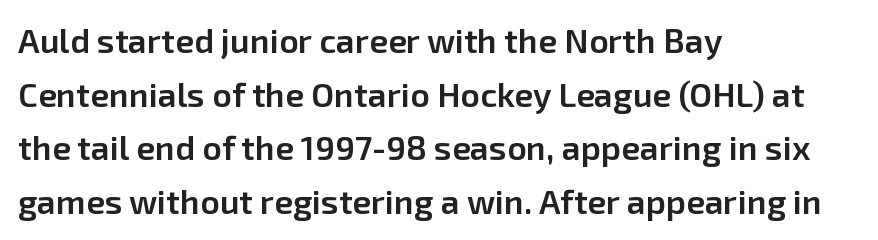
The image shows 34 px semibold sans-serif type, upright; set left-aligned, normal line spacing (1.58x), normal letter spacing, not underlined; low stroke contrast and a medium x-height.
